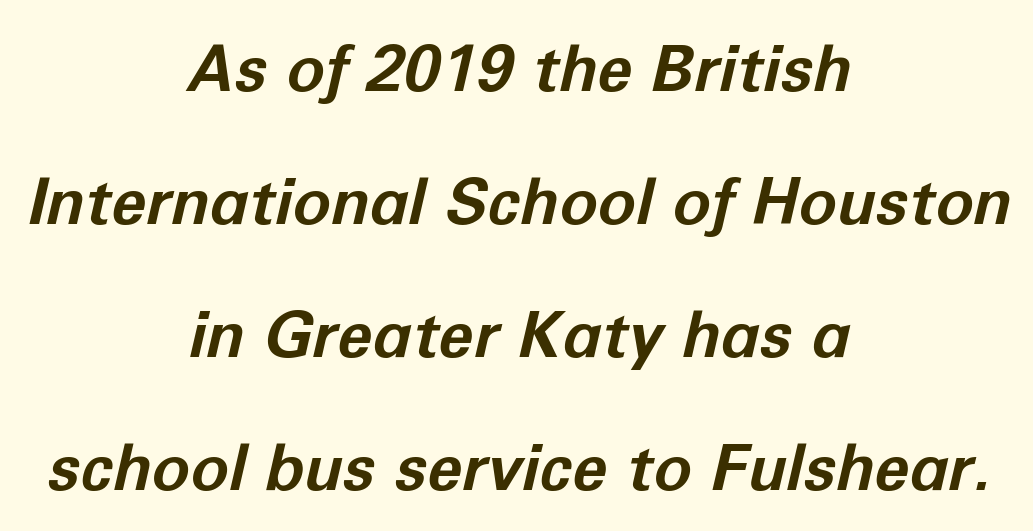
Q: Is the text bold? A: Yes.
Q: Is the text italic (slanted)? A: Yes, it leans right by about 12 degrees.
Q: Is the text underlined? A: No.
Q: How is the paragraph aligned? A: Centered.
Q: Is the spacing between letters normal or unusually wide? A: Normal.
Q: Is the spacing between lines tight, normal or loose? A: Loose.
Q: Width (condensed, normal, or wide)? A: Normal.
Q: Stroke contrast? A: Low.
Q: x-height? A: Medium.
Q: Monospaced? A: No.
